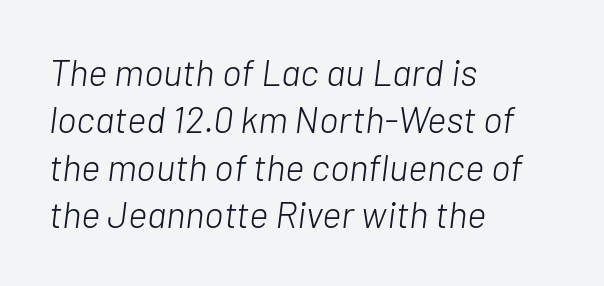
{"italic": "yes", "lean": "right", "slant_degrees": 7, "bold": "no", "weight": "light", "width": "normal", "stroke_contrast": "low", "x_height": "medium", "monospaced": "no", "underline": "no", "align": "left", "line_spacing": "normal", "line_spacing_ratio": 1.28, "letter_spacing": "normal", "letter_spacing_em": 0.0, "glyph_px": 37}
